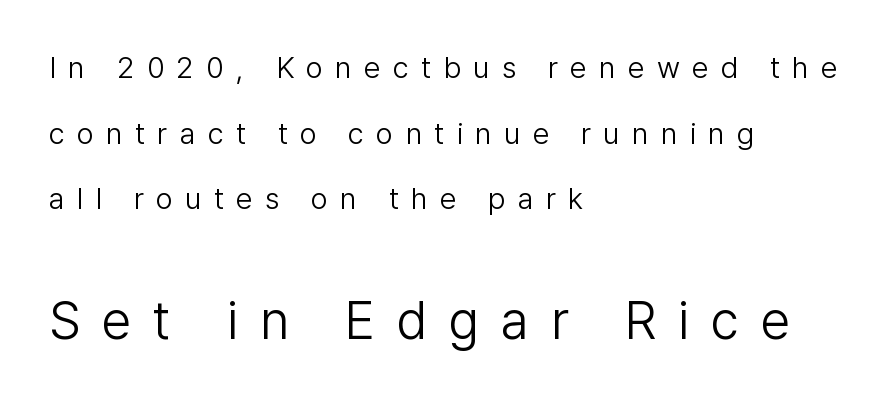
{"serif": "no", "italic": "no", "bold": "no", "weight": "light", "width": "normal", "stroke_contrast": "low", "x_height": "medium", "monospaced": "no", "underline": "no", "align": "left", "line_spacing": "loose", "line_spacing_ratio": 2.19, "letter_spacing": "wide", "letter_spacing_em": 0.41, "larger_block": "second", "size_ratio": 1.77, "glyph_px": 53}
